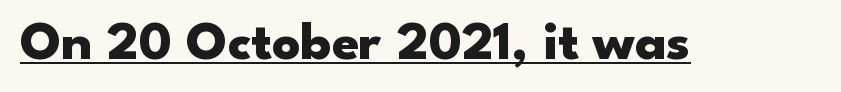
These lines are rendered in a variable-pitch font. Typographic density is high because the face is bold. Is this a sans? Yes — the strokes have no serifs. In terms of posture, this sample is upright. Caption: lettering with a line underneath. Each word holds together tightly as a unit, with standard inter-letter gaps.
